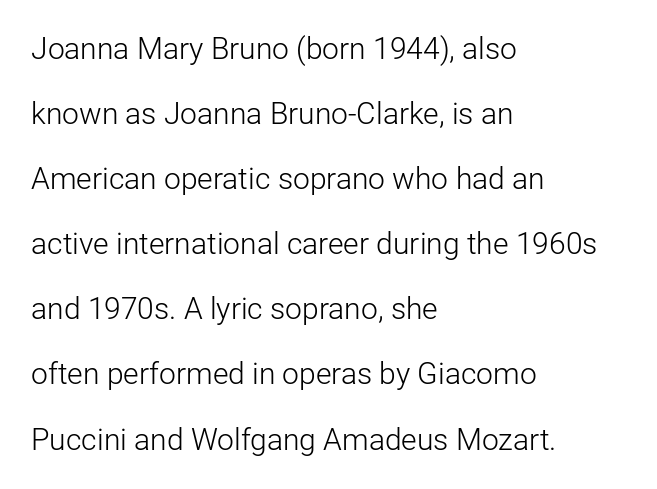
Q: Is the text bold? A: No.
Q: Is the text italic (slanted)? A: No, it is upright.
Q: Is the typeface a serif or a sans-serif typeface? A: Sans-serif.
Q: Is the text underlined? A: No.
Q: How is the paragraph aligned? A: Left-aligned.
Q: Is the spacing between letters normal or unusually wide? A: Normal.
Q: Is the spacing between lines tight, normal or loose? A: Loose.
Q: Width (condensed, normal, or wide)? A: Normal.
Q: Stroke contrast? A: Low.
Q: x-height? A: Medium.
Q: Monospaced? A: No.
